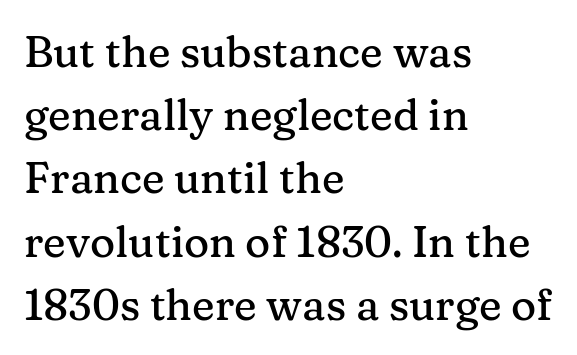
{"serif": "yes", "italic": "no", "width": "normal", "stroke_contrast": "medium", "x_height": "medium", "monospaced": "no", "underline": "no", "align": "left", "line_spacing": "normal", "line_spacing_ratio": 1.47, "letter_spacing": "normal", "letter_spacing_em": 0.0, "glyph_px": 43}
